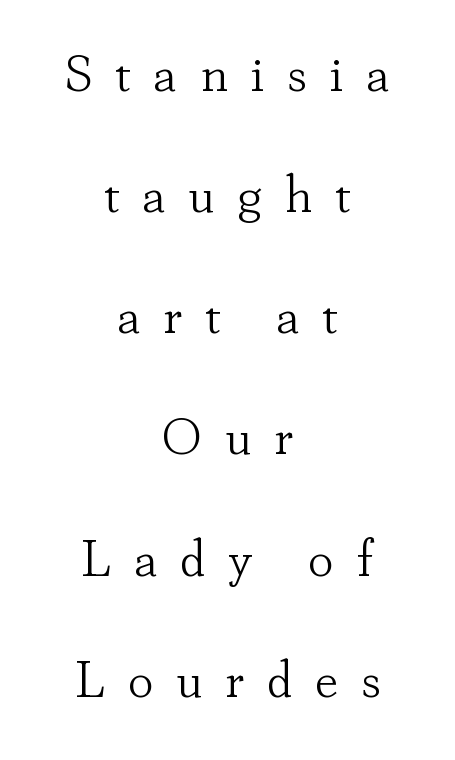
The image shows 52 px light serif type, upright; set centered, loose line spacing (2.33x), unusually wide letter spacing (+0.43 em), not underlined; low stroke contrast and a small x-height.
